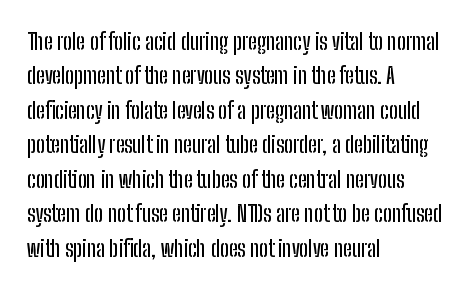
The image shows 23 px text type, upright; set left-aligned, normal line spacing (1.5x), normal letter spacing, not underlined.
